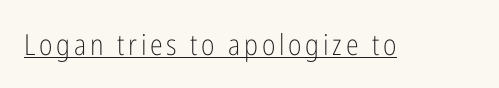
{"serif": "no", "italic": "no", "bold": "no", "weight": "light", "width": "condensed", "stroke_contrast": "low", "x_height": "medium", "monospaced": "no", "underline": "yes", "glyph_px": 29}
